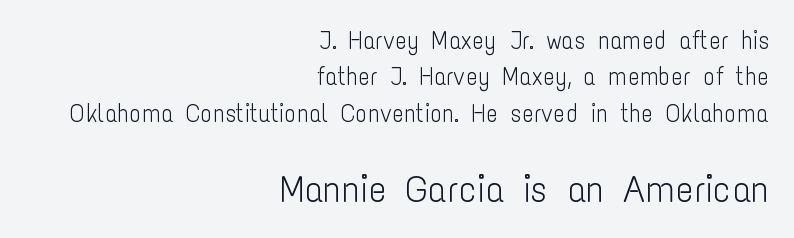
Q: Is the text bold? A: No.
Q: Is the text italic (slanted)? A: No, it is upright.
Q: Is the typeface a serif or a sans-serif typeface? A: Sans-serif.
Q: Is the text underlined? A: No.
Q: How is the paragraph aligned? A: Right-aligned.
Q: Is the spacing between letters normal or unusually wide? A: Normal.
Q: Is the spacing between lines tight, normal or loose? A: Normal.
Q: Which block of text is set in a larger size, the first (top) or the second (bottom)? A: The second (bottom) one.
Q: Width (condensed, normal, or wide)? A: Condensed.
Q: Stroke contrast? A: Low.
Q: x-height? A: Medium.
Q: Monospaced? A: No.
